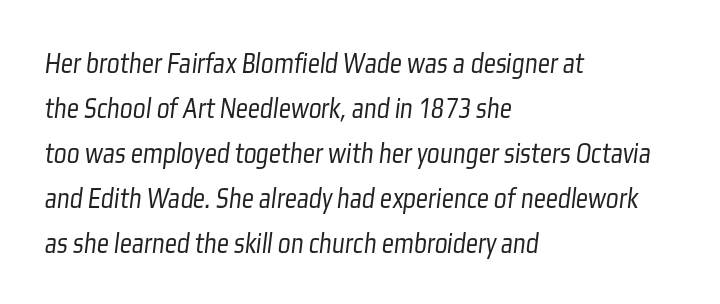
{"serif": "no", "bold": "no", "weight": "light", "width": "condensed", "stroke_contrast": "low", "x_height": "medium", "monospaced": "no", "underline": "no", "align": "left", "line_spacing": "normal", "line_spacing_ratio": 1.5, "letter_spacing": "normal", "letter_spacing_em": 0.0, "glyph_px": 30}
